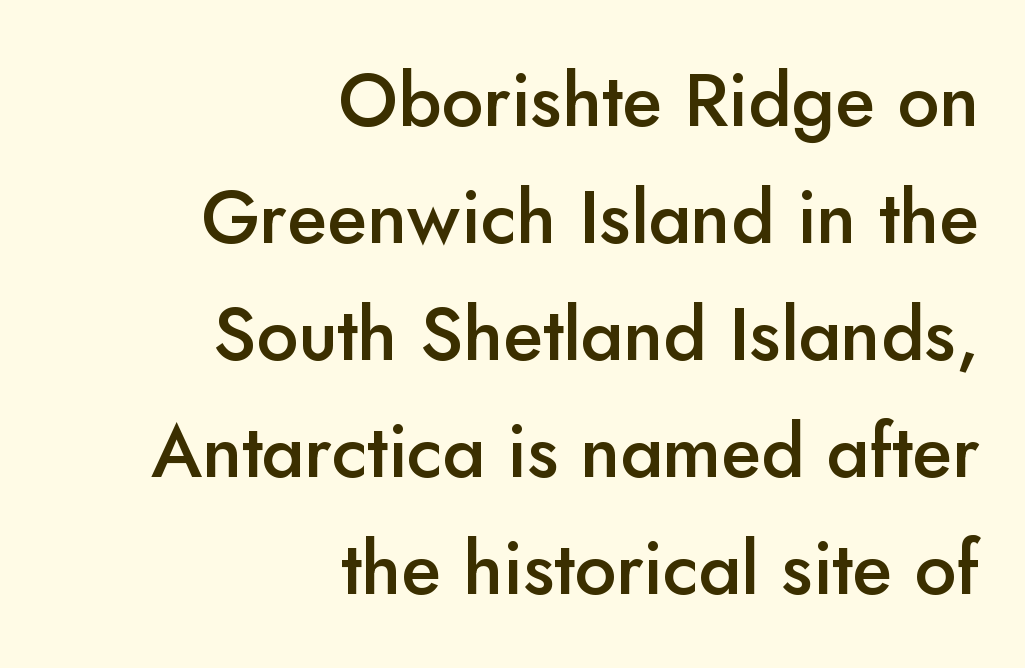
The image shows 74 px semibold sans-serif type, upright; set right-aligned, normal line spacing (1.58x), normal letter spacing, not underlined; low stroke contrast and a small x-height.
